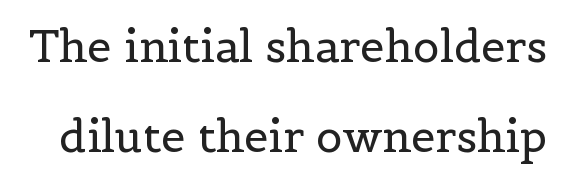
The image shows 44 px regular-weight serif type, upright; set loose line spacing (2.04x), normal letter spacing, not underlined; a medium x-height.
